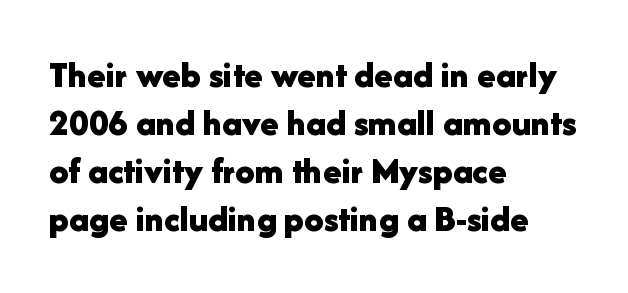
Q: Is the text bold? A: Yes.
Q: Is the text italic (slanted)? A: No, it is upright.
Q: Is the typeface a serif or a sans-serif typeface? A: Sans-serif.
Q: Is the text underlined? A: No.
Q: How is the paragraph aligned? A: Left-aligned.
Q: Is the spacing between letters normal or unusually wide? A: Normal.
Q: Is the spacing between lines tight, normal or loose? A: Normal.
Q: Width (condensed, normal, or wide)? A: Normal.
Q: Stroke contrast? A: Low.
Q: x-height? A: Medium.
Q: Monospaced? A: No.
